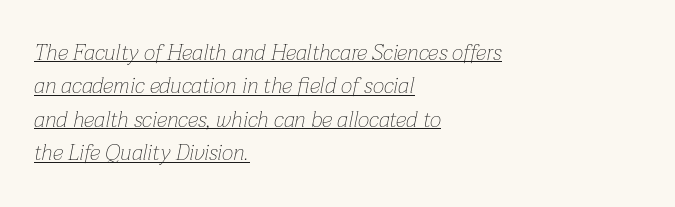
Q: Is the text bold? A: No.
Q: Is the text italic (slanted)? A: Yes, it leans right by about 12 degrees.
Q: Is the text underlined? A: Yes.
Q: How is the paragraph aligned? A: Left-aligned.
Q: Is the spacing between letters normal or unusually wide? A: Normal.
Q: Is the spacing between lines tight, normal or loose? A: Normal.
